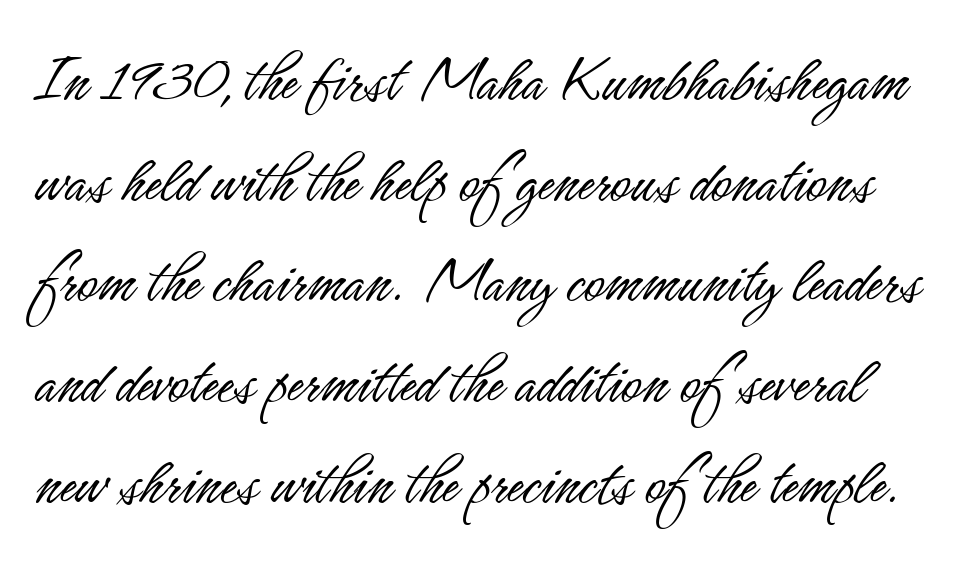
{"serif": "no", "bold": "no", "weight": "light", "width": "condensed", "stroke_contrast": "low", "x_height": "small", "monospaced": "no", "underline": "no", "line_spacing": "normal", "line_spacing_ratio": 1.46, "letter_spacing": "normal", "letter_spacing_em": 0.0, "glyph_px": 69}
